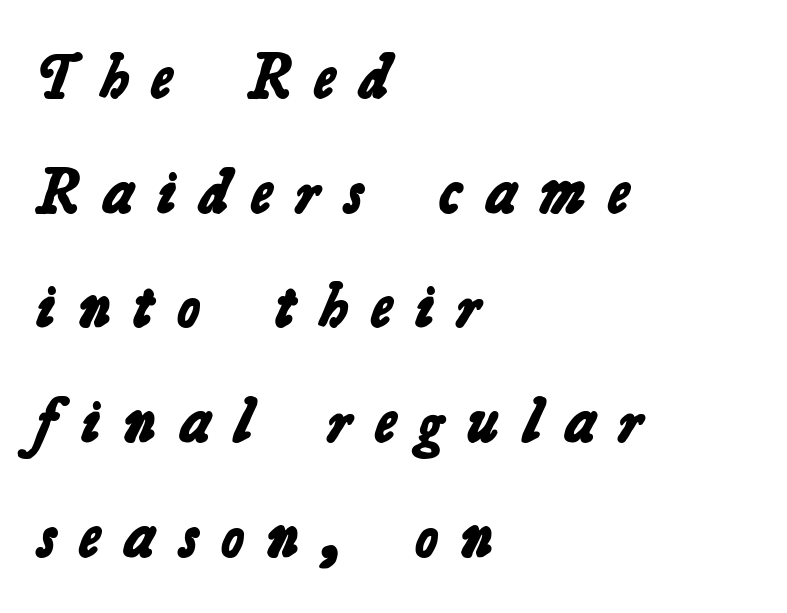
The image shows 63 px bold sans-serif type; set left-aligned, line spacing 1.82x, unusually wide letter spacing (+0.37 em), not underlined; low stroke contrast and a medium x-height.
